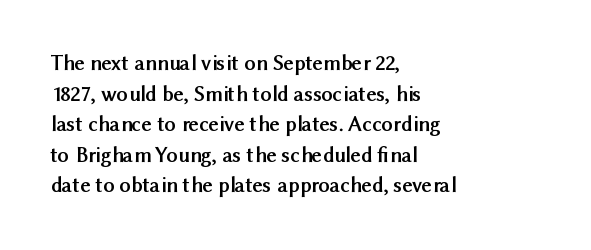
The image shows 22 px bold type, upright; set left-aligned, normal line spacing (1.39x), normal letter spacing, not underlined.
